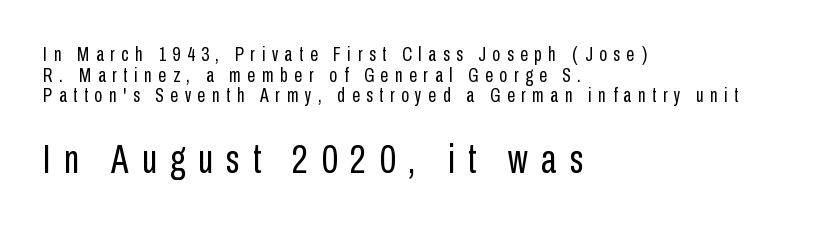
The image shows 40 px regular-weight, condensed sans-serif type, upright; set left-aligned, tight line spacing (1.03x), unusually wide letter spacing (+0.33 em), not underlined; the second (bottom) block is 2.0x larger; low stroke contrast and a medium x-height.
